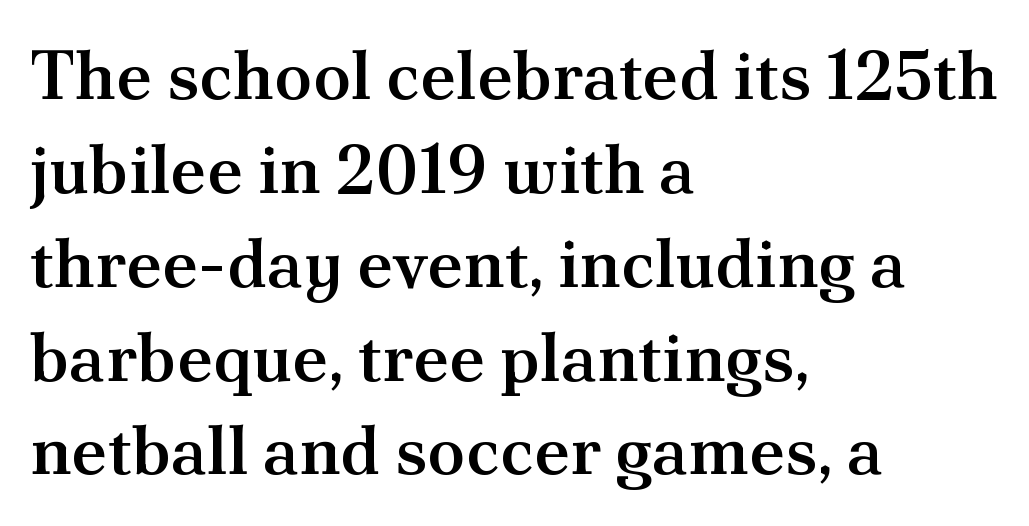
Stroke thickness is moderately raised; the sample reads as semibold. The rendering keeps characters at their native spacing. These lines sit exactly where default settings would place them. Underline: absent. Do the characters align in a grid? No, the font is proportional. The type sits square on the baseline with zero lean.
